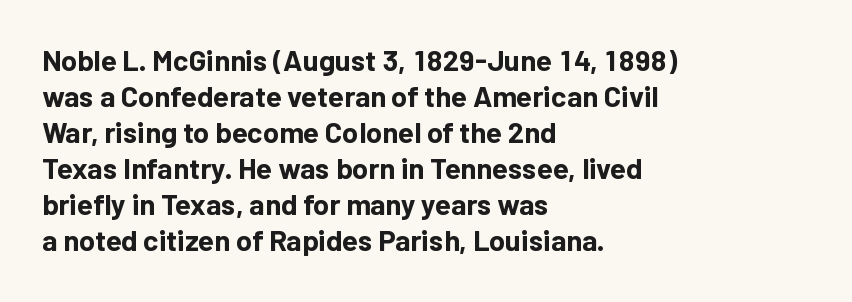
The image shows 29 px bold sans-serif type, upright; set left-aligned, line spacing 1.24x, normal letter spacing, not underlined; low stroke contrast and a medium x-height.
